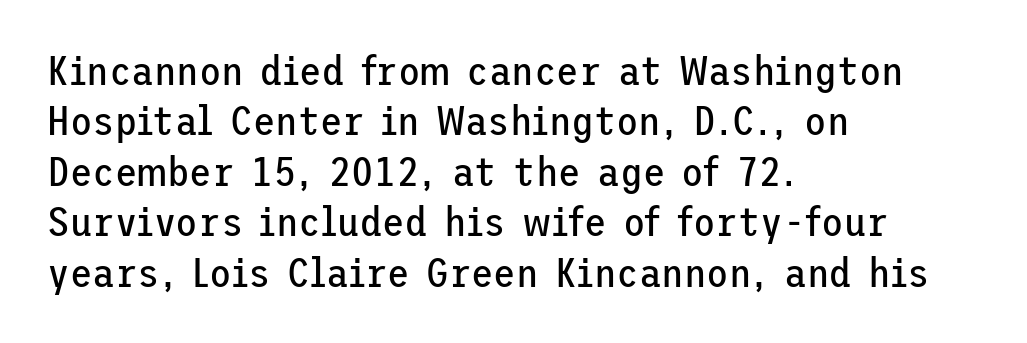
{"serif": "no", "italic": "no", "bold": "no", "weight": "regular", "width": "normal", "stroke_contrast": "low", "x_height": "medium", "underline": "no", "align": "left", "line_spacing_ratio": 1.23, "letter_spacing": "normal", "letter_spacing_em": 0.0, "glyph_px": 41}
